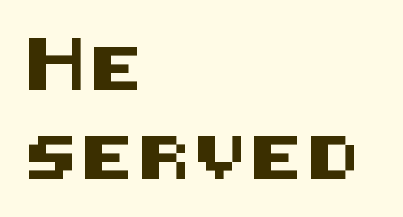
{"serif": "no", "italic": "no", "width": "normal", "stroke_contrast": "medium", "x_height": "large", "underline": "no", "align": "left", "line_spacing": "loose", "line_spacing_ratio": 2.06, "glyph_px": 43}
